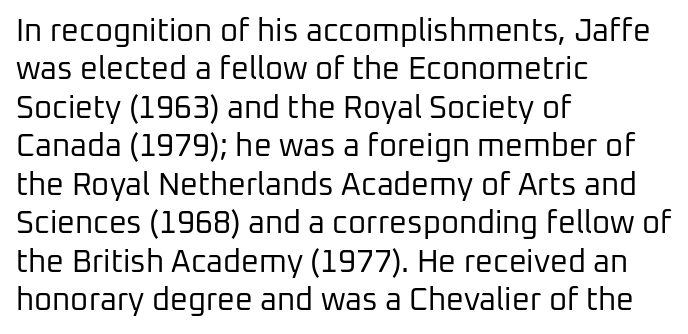
{"serif": "no", "italic": "no", "bold": "no", "weight": "regular", "width": "normal", "stroke_contrast": "low", "x_height": "medium", "monospaced": "no", "underline": "no", "align": "left", "line_spacing_ratio": 1.24, "letter_spacing": "normal", "letter_spacing_em": 0.0, "glyph_px": 31}
